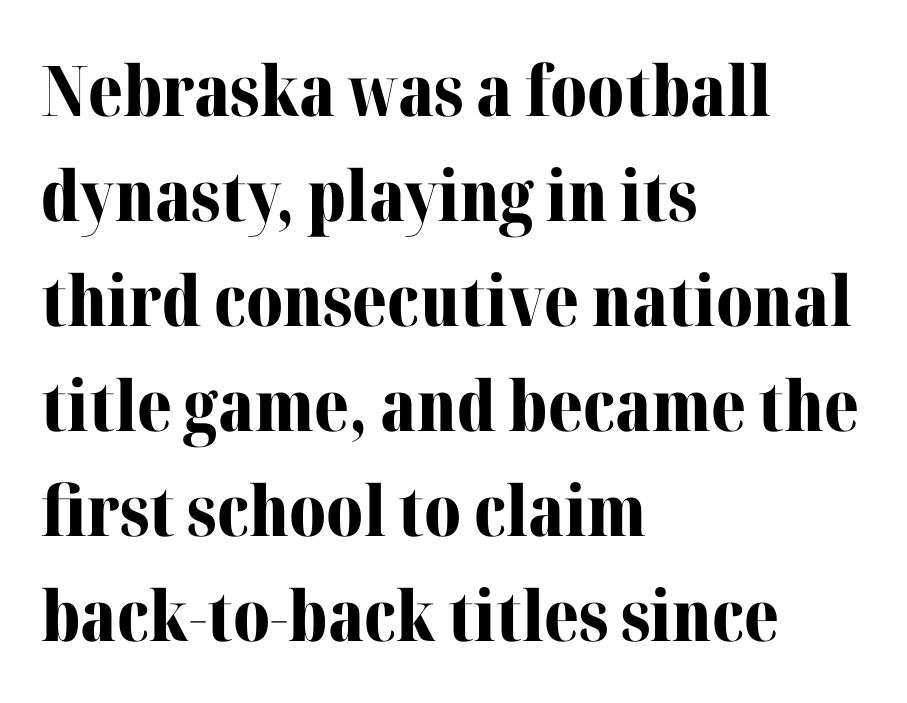
The image shows 70 px bold serif type, upright; set left-aligned, normal line spacing (1.5x), normal letter spacing, not underlined; medium stroke contrast and a medium x-height.
